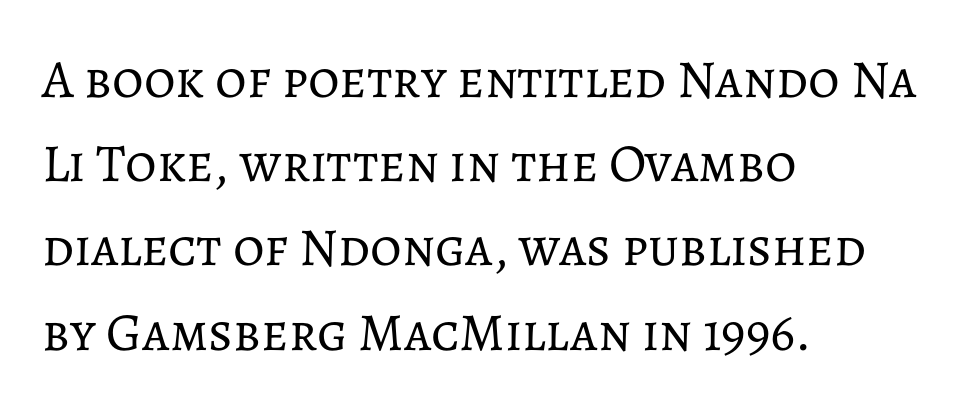
Q: Is the text bold? A: No.
Q: Is the text italic (slanted)? A: No, it is upright.
Q: Is the text underlined? A: No.
Q: How is the paragraph aligned? A: Left-aligned.
Q: Is the spacing between letters normal or unusually wide? A: Normal.
Q: Is the spacing between lines tight, normal or loose? A: Normal.
Q: Width (condensed, normal, or wide)? A: Normal.
Q: Stroke contrast? A: Low.
Q: x-height? A: Medium.
Q: Monospaced? A: No.
